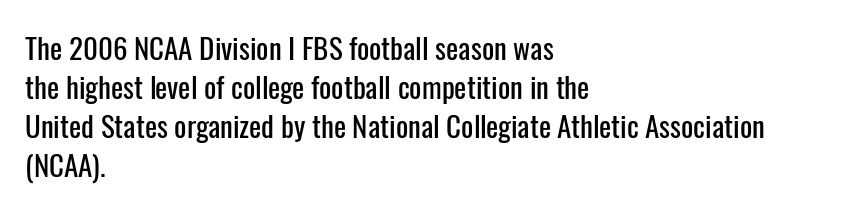
Q: Is the text italic (slanted)? A: No, it is upright.
Q: Is the typeface a serif or a sans-serif typeface? A: Sans-serif.
Q: Is the text underlined? A: No.
Q: How is the paragraph aligned? A: Left-aligned.
Q: Is the spacing between letters normal or unusually wide? A: Normal.
Q: Is the spacing between lines tight, normal or loose? A: Normal.
Q: Width (condensed, normal, or wide)? A: Condensed.
Q: Stroke contrast? A: Low.
Q: x-height? A: Medium.
Q: Monospaced? A: No.
